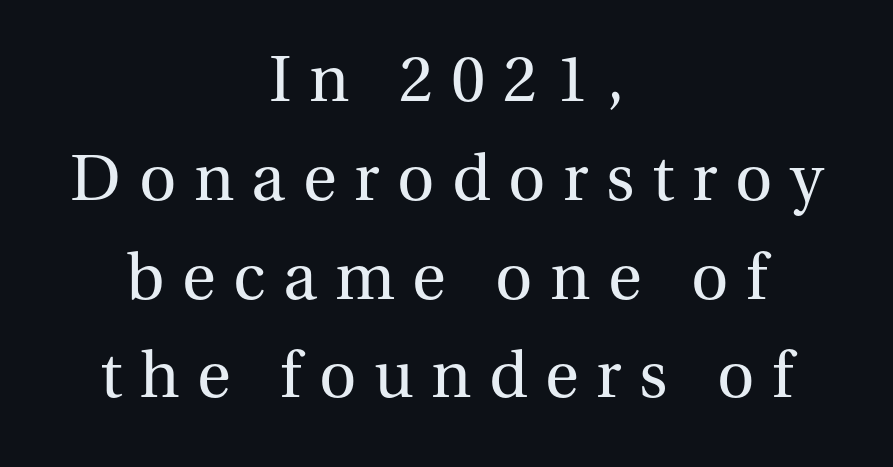
Only glyphs here, with clear space below each row. Ascenders rise straight up at ninety degrees. A normal amount of white space separates one row of letters from the next. Looks like regular typesetting: each glyph gets only the width it needs. The characters display serif detailing at their extremities. Caption: face not bold, strokes unweighted.
